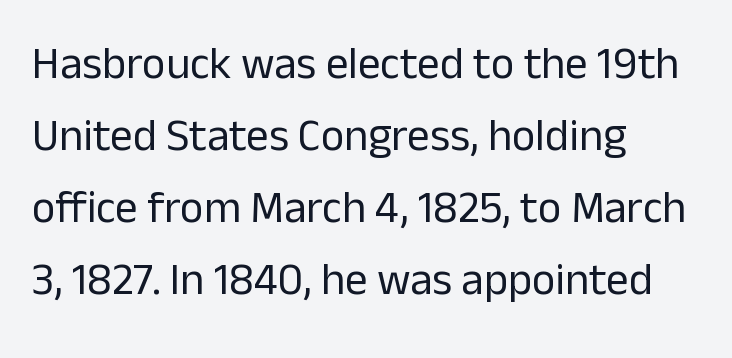
No italicization has been applied; the sample stays upright. The tracking reads as untouched default to a designer's eye. Beneath every word, the page is bare. The letters carry no serifs — their stems end cleanly without finishing strokes.
